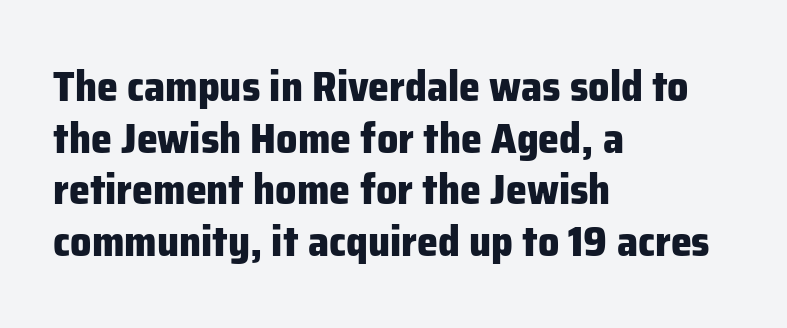
{"serif": "no", "italic": "no", "bold": "yes", "weight": "heavy", "width": "normal", "stroke_contrast": "low", "x_height": "medium", "monospaced": "no", "underline": "no", "align": "left", "line_spacing_ratio": 1.23, "letter_spacing": "normal", "letter_spacing_em": 0.0, "glyph_px": 42}
